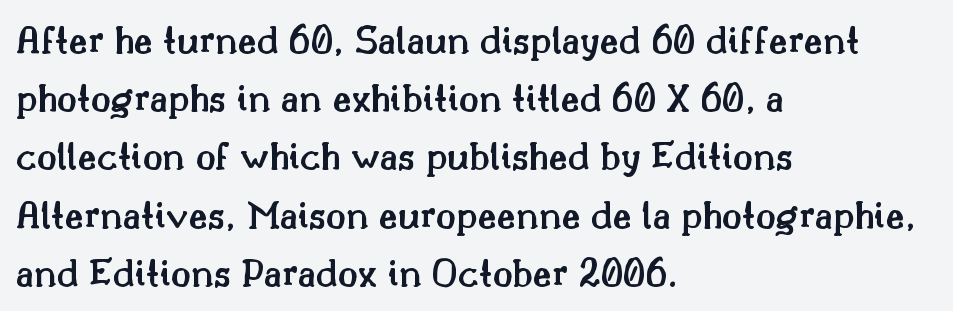
Moderately thickened strokes mark this as semibold type. These lines are rendered in a variable-pitch font. Characters remain perfectly vertical along every line. In terms of letterspacing, this is plain default setting.
